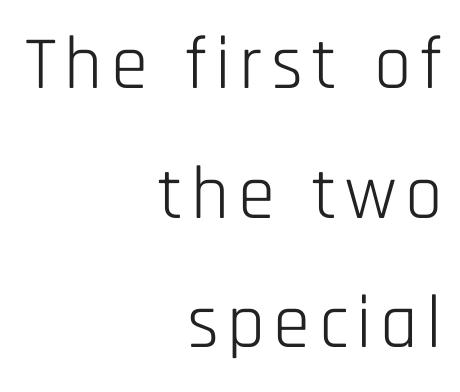
The image shows 75 px light, condensed sans-serif type, upright; set right-aligned, line spacing 1.73x, not underlined; low stroke contrast and a large x-height.
